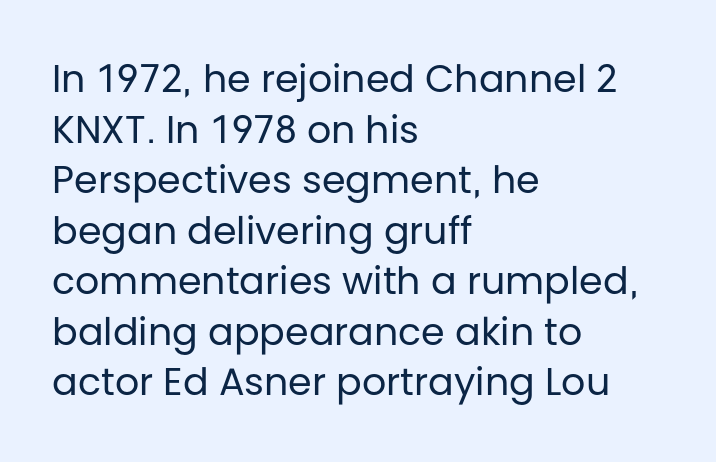
{"serif": "no", "italic": "no", "bold": "no", "weight": "regular", "width": "normal", "stroke_contrast": "low", "x_height": "large", "monospaced": "no", "underline": "no", "align": "left", "line_spacing": "normal", "line_spacing_ratio": 1.33, "letter_spacing": "normal", "letter_spacing_em": 0.0, "glyph_px": 38}
